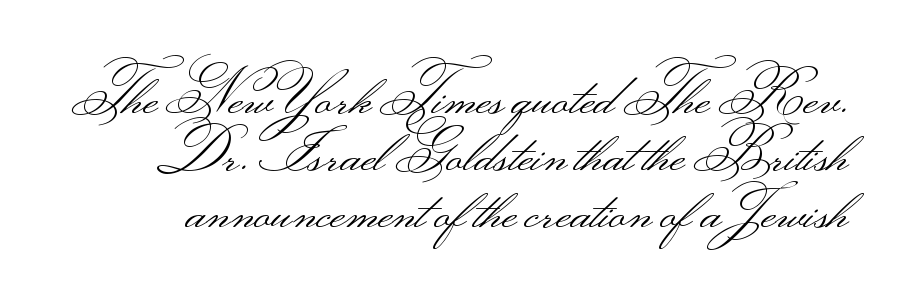
The image shows 57 px light, wide sans-serif type; set tight line spacing (1.0x), normal letter spacing, not underlined; medium stroke contrast.
